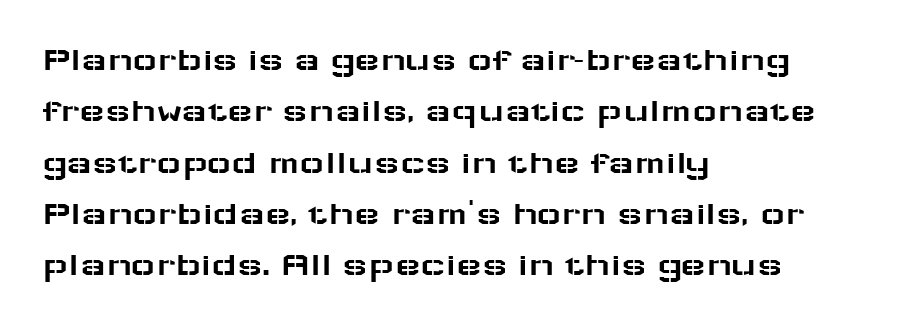
Q: Is the text italic (slanted)? A: No, it is upright.
Q: Is the typeface a serif or a sans-serif typeface? A: Sans-serif.
Q: Is the text underlined? A: No.
Q: How is the paragraph aligned? A: Left-aligned.
Q: Is the spacing between letters normal or unusually wide? A: Normal.
Q: Is the spacing between lines tight, normal or loose? A: Normal.
Q: Width (condensed, normal, or wide)? A: Wide.
Q: Stroke contrast? A: Low.
Q: x-height? A: Medium.
Q: Monospaced? A: No.
